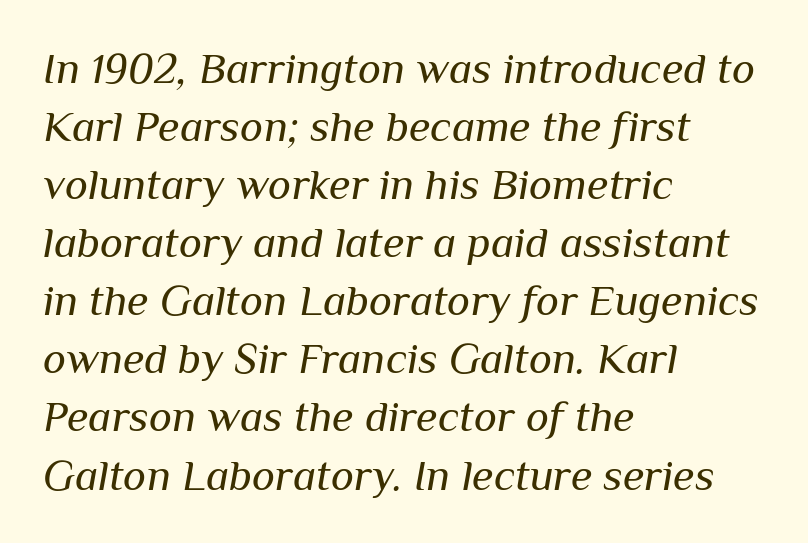
The image shows 44 px regular-weight type, italic (leaning right); set left-aligned, normal line spacing (1.32x), normal letter spacing, not underlined; medium stroke contrast and a medium x-height.
